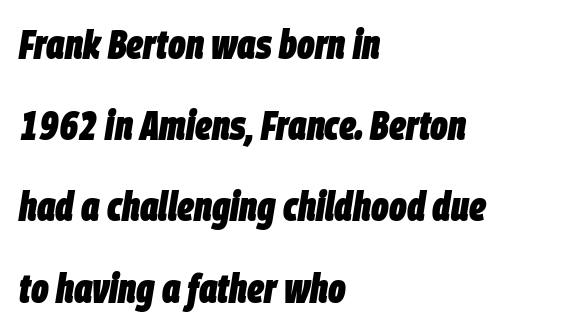
The image shows 41 px heavy, condensed type, italic (leaning right); set left-aligned, loose line spacing (1.98x), normal letter spacing, not underlined; low stroke contrast and a large x-height.
